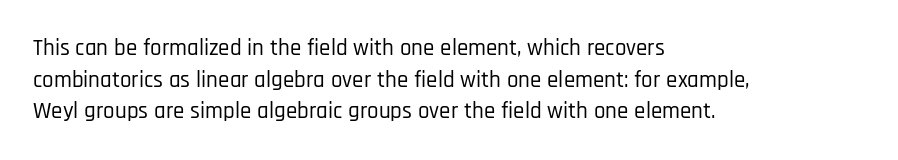
The image shows 23 px text type, upright; set left-aligned, normal line spacing (1.38x), normal letter spacing, not underlined.
